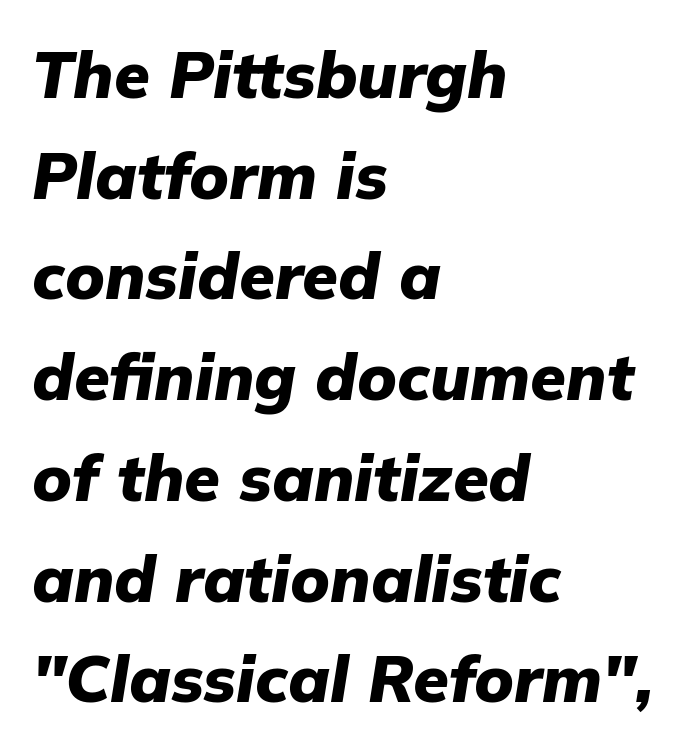
{"italic": "yes", "lean": "right", "slant_degrees": 9, "bold": "yes", "weight": "heavy", "width": "normal", "stroke_contrast": "low", "x_height": "medium", "monospaced": "no", "underline": "no", "align": "left", "line_spacing": "normal", "line_spacing_ratio": 1.55, "letter_spacing": "normal", "letter_spacing_em": 0.0, "glyph_px": 65}
